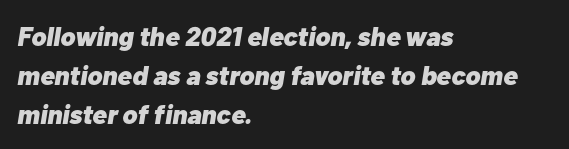
The image shows 27 px bold type, italic (leaning right); set left-aligned, normal line spacing (1.45x), normal letter spacing, not underlined.
